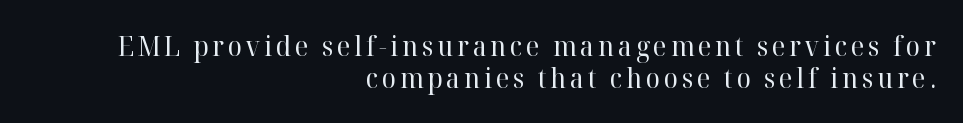
The image shows 27 px text type, upright; set right-aligned, line spacing 1.18x, not underlined.
